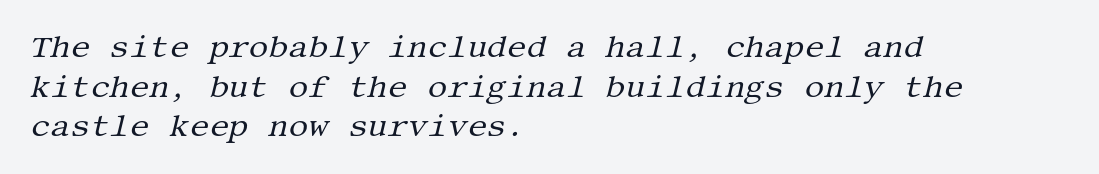
The image shows 31 px regular-weight serif type, italic (leaning right); set left-aligned, normal line spacing (1.28x), normal letter spacing, not underlined; medium stroke contrast and a large x-height.
